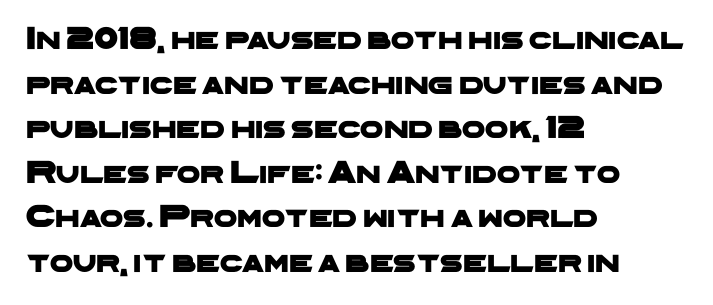
Is this a sans? Yes — the strokes have no serifs. Horizontally, the lines are justified to the leading edge only. The face used here is proportionally spaced, like ordinary book or web type. Regular leading. Glyph-to-glyph distance matches everyday printed text. Lines of text with bare space underneath.
